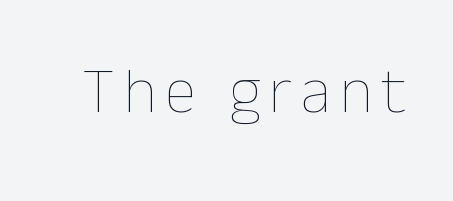
Q: Is the text bold? A: No.
Q: Is the text italic (slanted)? A: No, it is upright.
Q: Is the text underlined? A: No.
Q: Width (condensed, normal, or wide)? A: Normal.
Q: Stroke contrast? A: Low.
Q: x-height? A: Medium.
Q: Monospaced? A: No.
